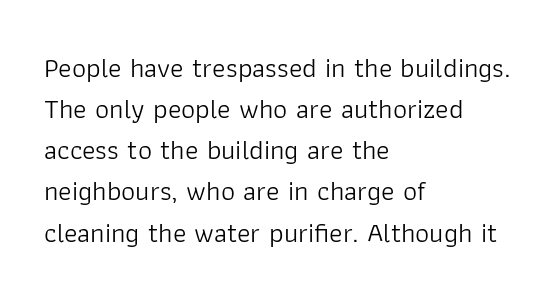
The image shows 28 px light sans-serif type, upright; set left-aligned, normal line spacing (1.47x), normal letter spacing, not underlined; low stroke contrast and a medium x-height.
